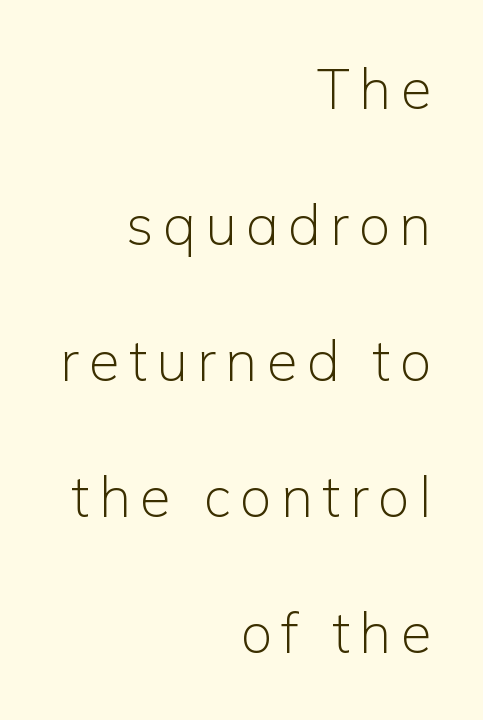
Q: Is the text bold? A: No.
Q: Is the text italic (slanted)? A: No, it is upright.
Q: Is the typeface a serif or a sans-serif typeface? A: Sans-serif.
Q: Is the text underlined? A: No.
Q: How is the paragraph aligned? A: Right-aligned.
Q: Is the spacing between lines tight, normal or loose? A: Loose.
Q: Width (condensed, normal, or wide)? A: Normal.
Q: Stroke contrast? A: Low.
Q: x-height? A: Medium.
Q: Monospaced? A: No.
